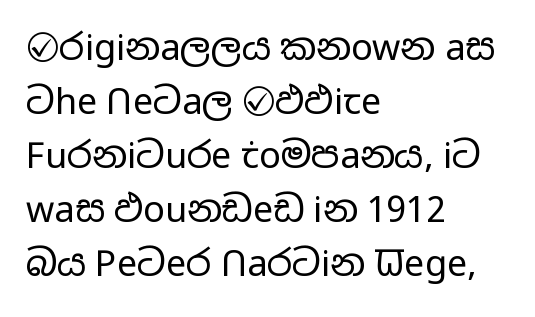
The image shows 36 px regular-weight, wide sans-serif type, upright; set left-aligned, normal line spacing (1.5x), normal letter spacing, not underlined; low stroke contrast and a medium x-height.
